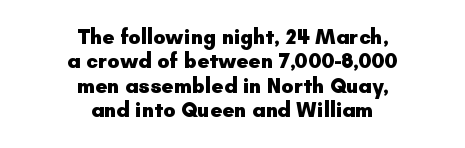
Q: Is the text bold? A: Yes.
Q: Is the text italic (slanted)? A: No, it is upright.
Q: Is the text underlined? A: No.
Q: How is the paragraph aligned? A: Centered.
Q: Is the spacing between letters normal or unusually wide? A: Normal.
